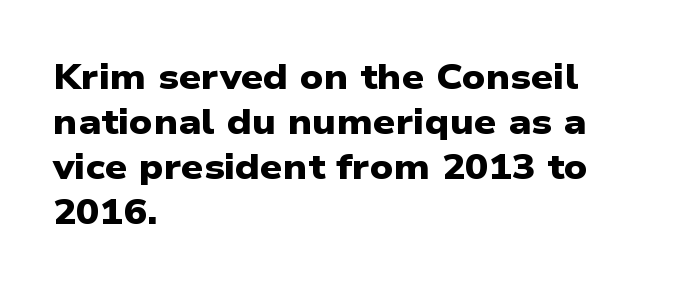
The image shows 35 px heavy, wide sans-serif type; set left-aligned, normal line spacing (1.29x), normal letter spacing, not underlined; low stroke contrast and a medium x-height.
